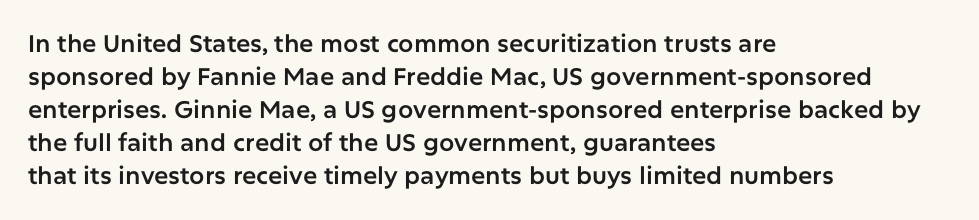
The image shows 24 px text type, upright; set left-aligned, normal line spacing (1.38x), normal letter spacing, not underlined.
